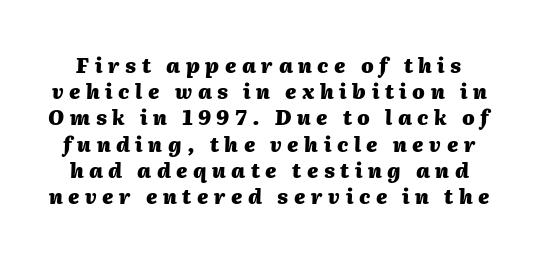
Look at the tracking — it's clearly loosened, letters drifting apart. Type without underlining. Leading: standard. The typesetting leans heavy: a genuine bold. Characters are canted at an angle relative to the baseline's perpendicular.
